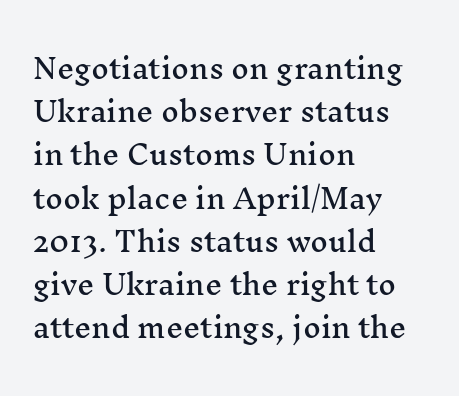
Anything drawn beneath the words? Only blank space. In terms of letterspacing, this is plain default setting. No italicization has been applied; the sample stays upright. The block of text has a typical density, with ordinary space between rows. Horizontal alignment here is leftward, the default for most running prose.
